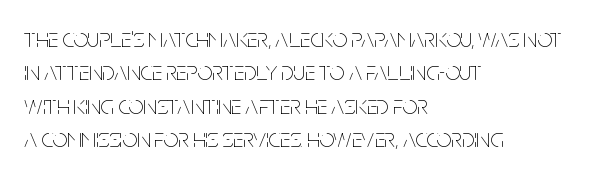
The image shows 26 px text type, upright; set left-aligned, normal line spacing (1.28x), normal letter spacing, not underlined.
